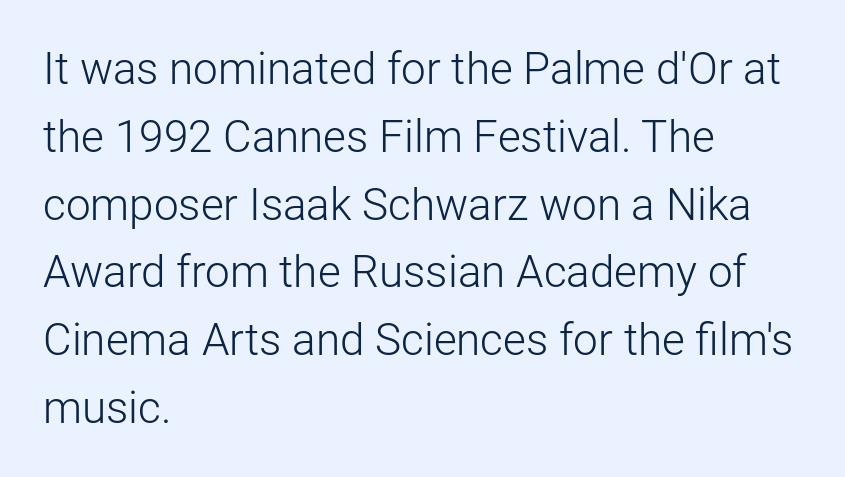
The image shows 44 px light sans-serif type, upright; set left-aligned, normal line spacing (1.54x), normal letter spacing, not underlined; low stroke contrast and a medium x-height.
